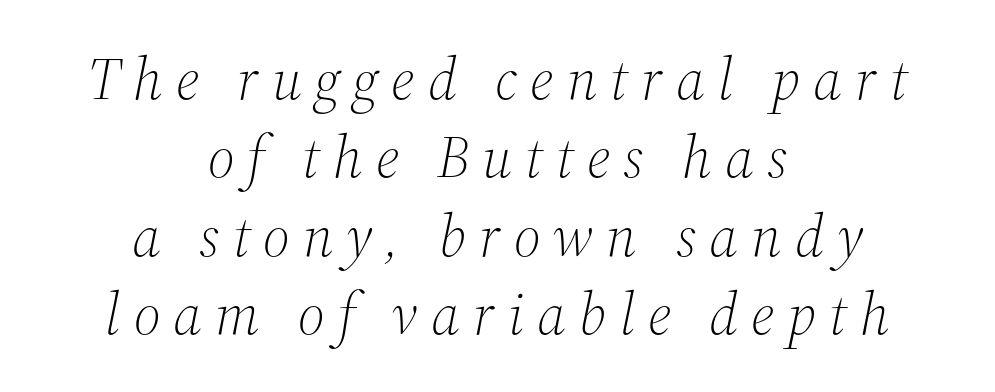
The strokes are not fattened; the text isn't bold. Summary of vertical rhythm: regular, with standard interline spacing. Decoration check: the copy has no underline. Casual observation: everything's sitting right in the middle.
